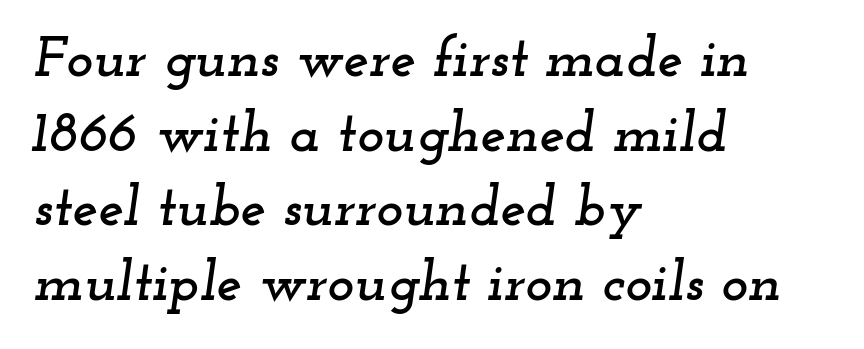
{"serif": "yes", "italic": "yes", "lean": "right", "slant_degrees": 12, "width": "wide", "stroke_contrast": "low", "x_height": "small", "monospaced": "no", "underline": "no", "align": "left", "line_spacing": "normal", "line_spacing_ratio": 1.31, "letter_spacing": "normal", "letter_spacing_em": 0.0, "glyph_px": 57}
